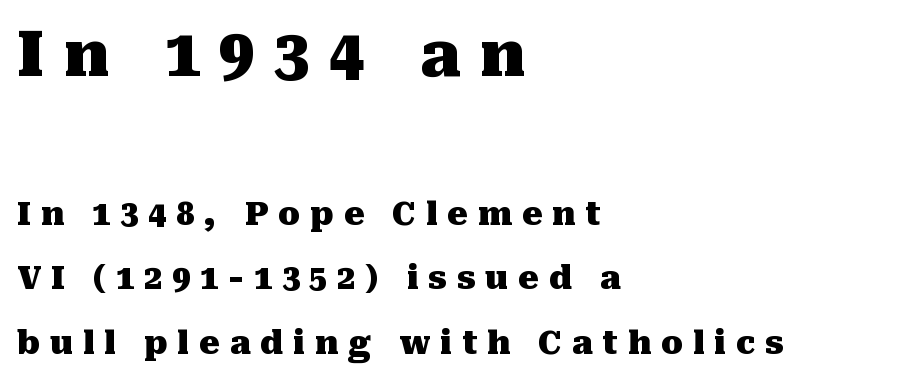
{"serif": "yes", "italic": "no", "bold": "yes", "weight": "heavy", "width": "normal", "stroke_contrast": "medium", "x_height": "medium", "monospaced": "no", "underline": "no", "align": "left", "line_spacing": "loose", "line_spacing_ratio": 2.02, "letter_spacing": "wide", "letter_spacing_em": 0.31, "larger_block": "first", "size_ratio": 1.97, "glyph_px": 63}
